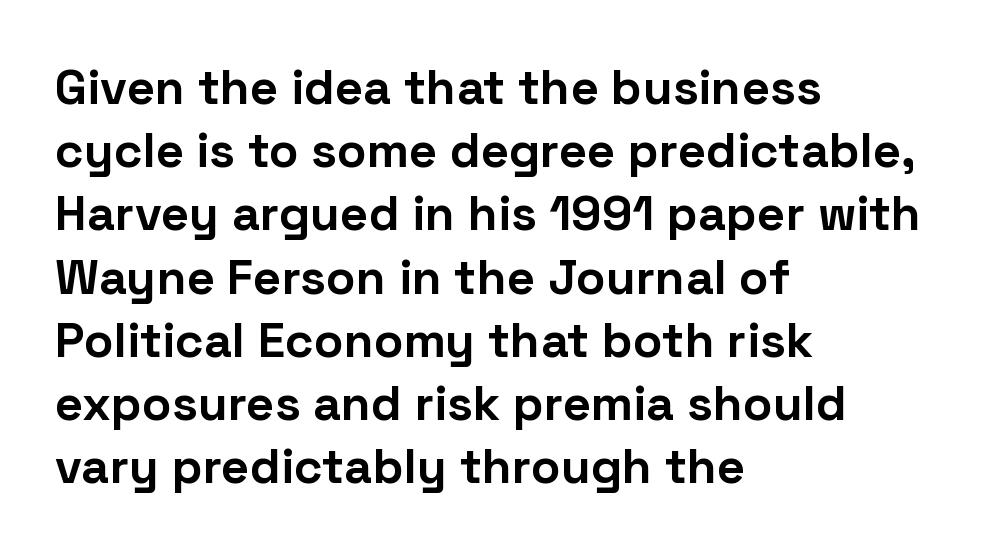
Plain, unruled lines of type. Is this a sans? Yes — the strokes have no serifs. Varying glyph widths throughout — classic text-font behaviour. Here the glyphs are tracked normally, forming tight word shapes. Alignment: flush left.
